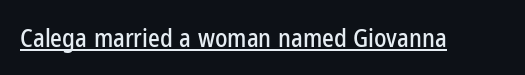
You can tell it's not italic because the verticals are truly vertical. Honestly, the letter spacing is just normal — you wouldn't notice it. Students, observe the line beneath the letters — that is underlining.
